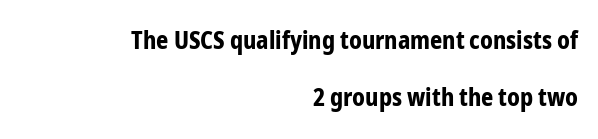
{"italic": "no", "bold": "yes", "underline": "no", "align": "right", "line_spacing": "loose", "line_spacing_ratio": 2.38, "letter_spacing": "normal", "letter_spacing_em": 0.0, "glyph_px": 24}
